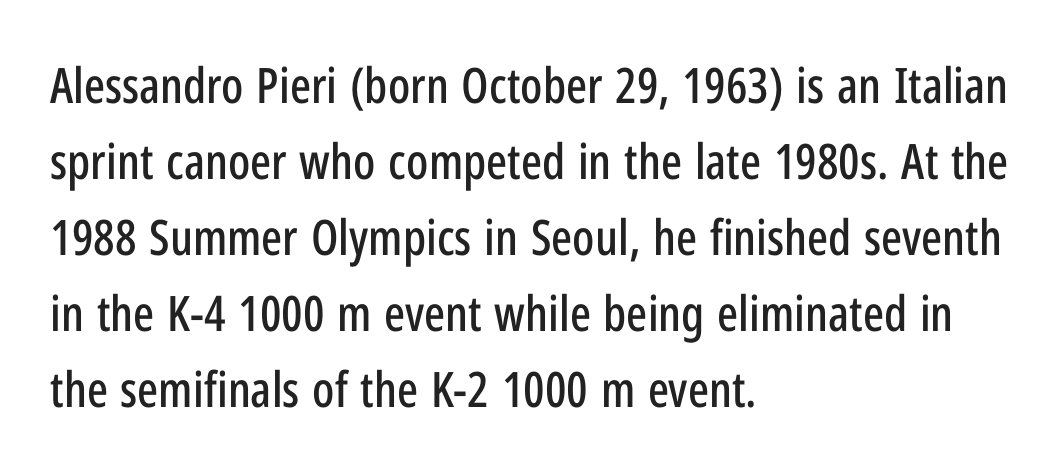
Note: no serifs on the glyphs. Words appear dense and cohesive because spacing is normal. Normally led — the rows are evenly, conventionally spaced. The lettering stays uniformly vertical, giving the passage a roman look.
